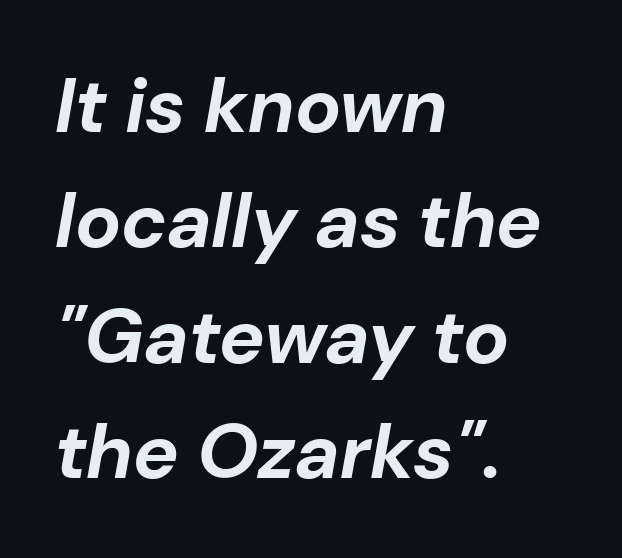
The image shows 77 px bold type, italic (leaning right); set left-aligned, normal line spacing (1.5x), normal letter spacing, not underlined; low stroke contrast and a medium x-height.
